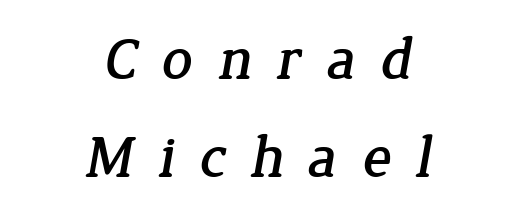
Q: Is the typeface a serif or a sans-serif typeface? A: Serif.
Q: Is the text underlined? A: No.
Q: How is the paragraph aligned? A: Centered.
Q: Is the spacing between letters normal or unusually wide? A: Unusually wide.
Q: Is the spacing between lines tight, normal or loose? A: Normal.
Q: Width (condensed, normal, or wide)? A: Normal.
Q: Stroke contrast? A: Low.
Q: x-height? A: Medium.
Q: Monospaced? A: No.
